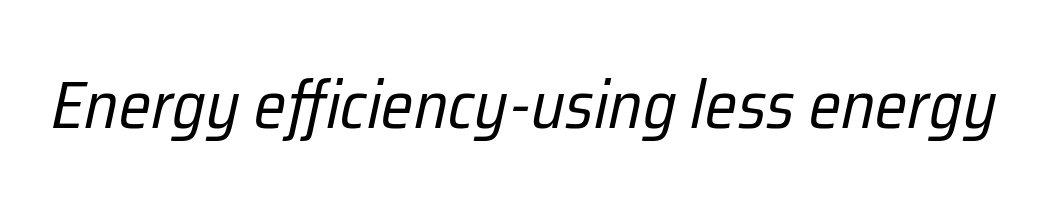
This sample uses plain, unmodified letter spacing. The area under the type is left untouched. The weight tops out at a normal text grade. The lettering tilts uniformly, giving the passage an italic look. This sample has the flowing, uneven cadence of proportional lettering.
